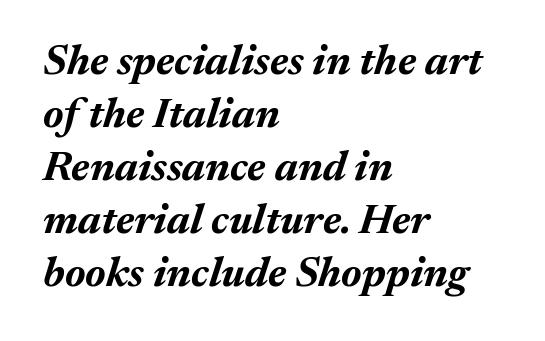
{"italic": "yes", "lean": "right", "slant_degrees": 17, "bold": "yes", "weight": "bold", "width": "normal", "stroke_contrast": "medium", "x_height": "medium", "monospaced": "no", "underline": "no", "align": "left", "line_spacing": "normal", "line_spacing_ratio": 1.26, "letter_spacing": "normal", "letter_spacing_em": 0.0, "glyph_px": 42}
